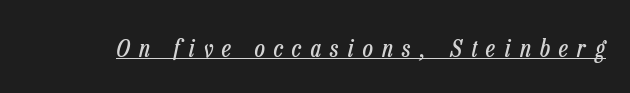
{"italic": "yes", "lean": "right", "slant_degrees": 13, "bold": "no", "underline": "yes", "letter_spacing": "wide", "letter_spacing_em": 0.37, "glyph_px": 25}
